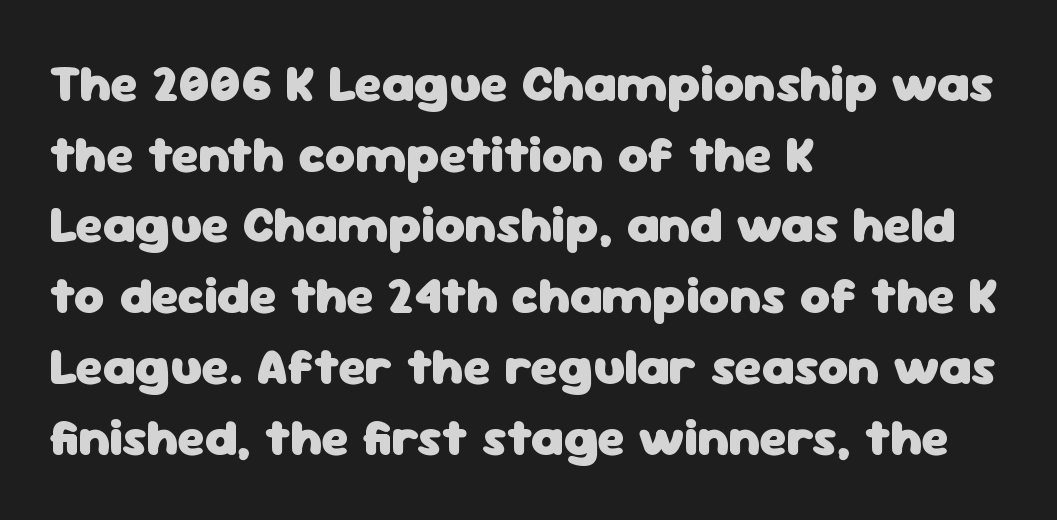
{"serif": "no", "italic": "no", "bold": "yes", "weight": "heavy", "width": "normal", "stroke_contrast": "low", "x_height": "medium", "monospaced": "no", "underline": "no", "align": "left", "line_spacing": "normal", "line_spacing_ratio": 1.36, "letter_spacing": "normal", "letter_spacing_em": 0.0, "glyph_px": 52}
